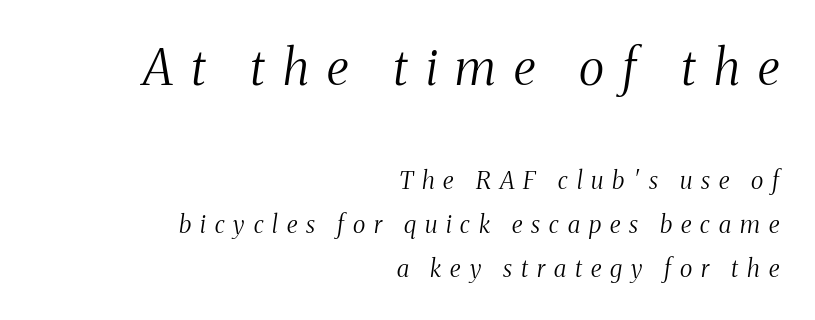
Between these two stacked blocks, the higher one wins on size. Horizontal alignment here is rightward, an uncommon choice for prose. The baseline area is clear. Stroke thickness stays within the range of a standard reading face or lighter. In terms of posture, this sample is oblique. Yep, those are serifs on the letters.
